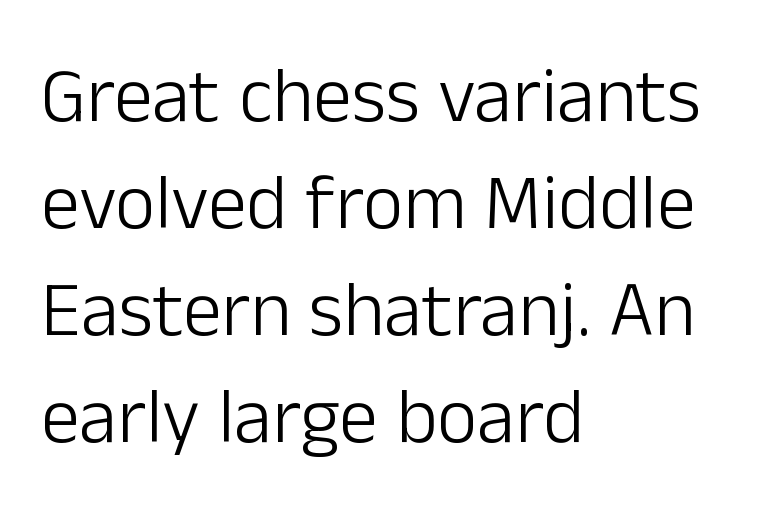
The image shows 78 px light sans-serif type, upright; set left-aligned, normal line spacing (1.37x), normal letter spacing, not underlined; low stroke contrast and a medium x-height.
